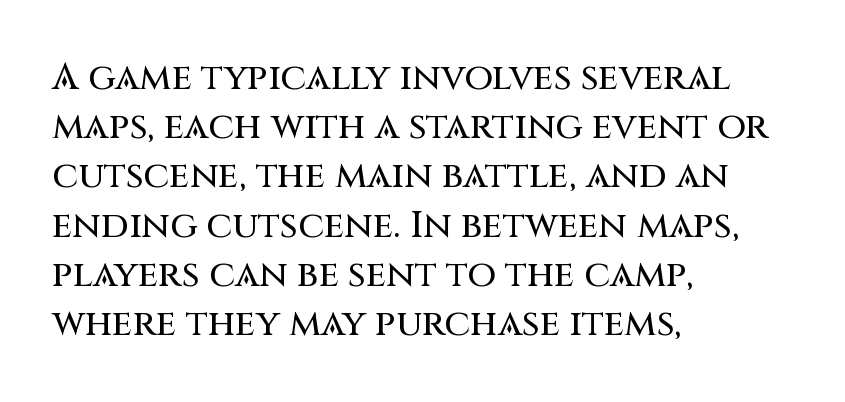
{"serif": "no", "italic": "no", "width": "normal", "stroke_contrast": "medium", "x_height": "large", "monospaced": "no", "underline": "no", "align": "left", "line_spacing": "normal", "line_spacing_ratio": 1.33, "letter_spacing": "normal", "letter_spacing_em": 0.0, "glyph_px": 37}
